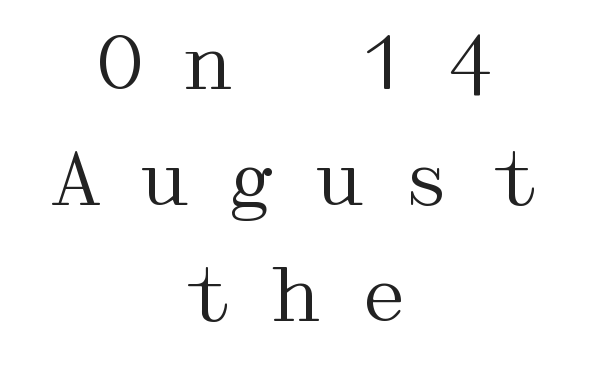
This sample uses an upright cut, with every glyph sitting square on the baseline. The letterforms sit at book weight or below. Loose tracking; the words dissolve into strings of separated letters. Vertically, the passage feels balanced, rows spaced as you'd expect. The whitespace from short lines is split evenly between both sides.
